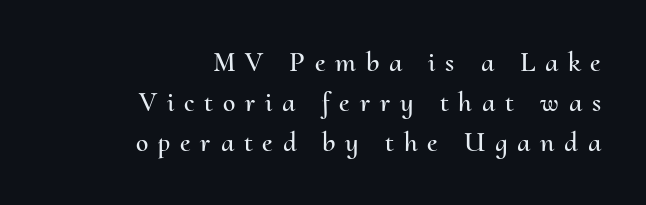
The image shows 28 px text type, upright; set right-aligned, normal line spacing (1.42x), unusually wide letter spacing (+0.35 em), not underlined; medium stroke contrast and a small x-height.
